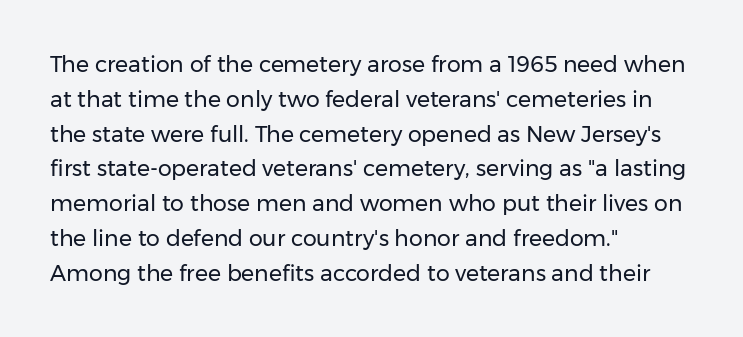
{"italic": "no", "bold": "no", "underline": "no", "align": "left", "line_spacing": "normal", "line_spacing_ratio": 1.58, "letter_spacing": "normal", "letter_spacing_em": 0.0, "glyph_px": 22}
